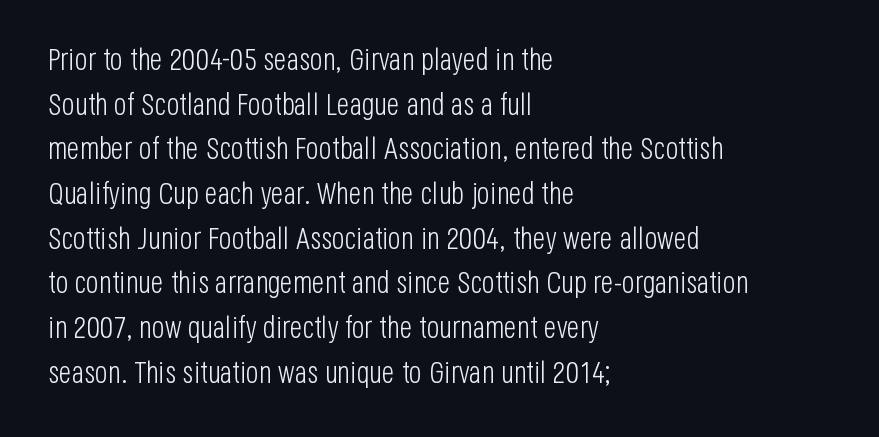
The image shows 30 px light, condensed sans-serif type, upright; set left-aligned, normal line spacing (1.49x), normal letter spacing, not underlined; low stroke contrast and a large x-height.
